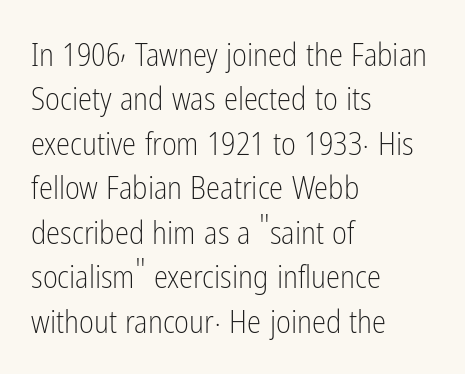
The image shows 32 px light, condensed sans-serif type, upright; set left-aligned, normal line spacing (1.39x), normal letter spacing, not underlined; low stroke contrast and a medium x-height.
